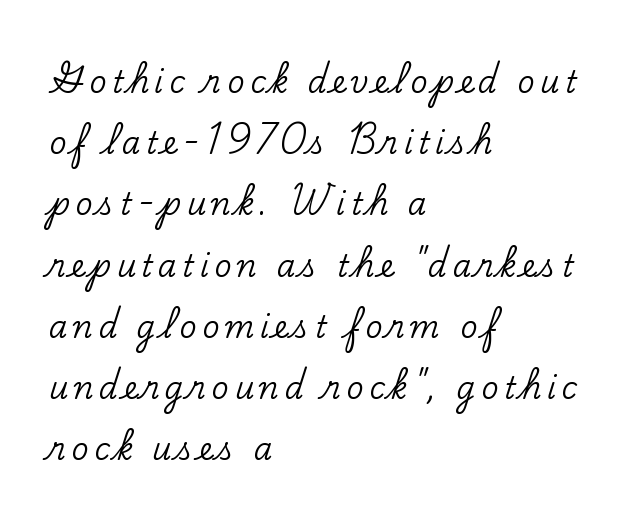
The image shows 30 px serif type; set left-aligned, loose line spacing (2.04x), not underlined; low stroke contrast and a small x-height.
